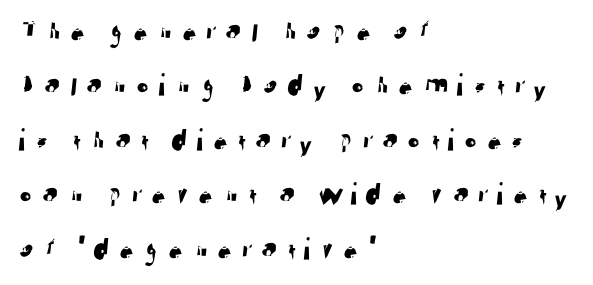
The image shows 32 px sans-serif type; set left-aligned, normal line spacing (1.7x), unusually wide letter spacing (+0.21 em), not underlined; low stroke contrast and a medium x-height.
